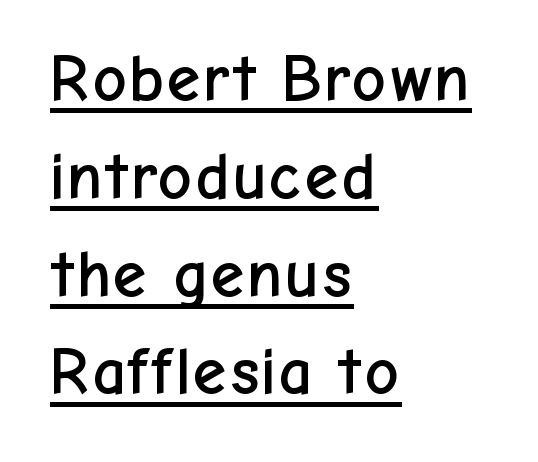
{"serif": "no", "italic": "no", "width": "normal", "stroke_contrast": "low", "x_height": "medium", "monospaced": "no", "underline": "yes", "align": "left", "line_spacing": "normal", "line_spacing_ratio": 1.46, "letter_spacing": "normal", "letter_spacing_em": 0.0, "glyph_px": 67}
